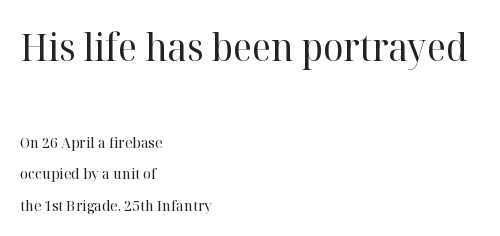
Is the lower block the larger one? No — the upper block carries the bigger type. Regarding serifs, this sample has them. Type without underlining. Ascenders rise straight up at ninety degrees. You could not count columns in this text — the font is proportionally spaced. The characters are drawn with everyday or finer stroke widths.
